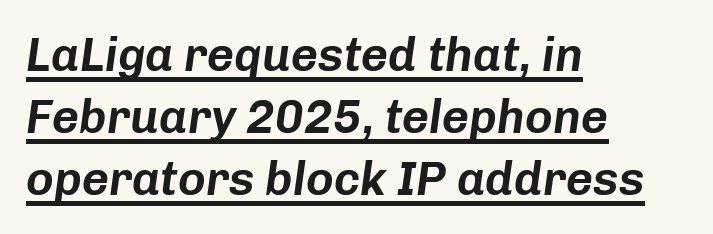
Does the copy run flush right? No — it runs flush left. Notice how a bar underscores the lettering throughout. This sample has the flowing, uneven cadence of proportional lettering. Caption: standard tracking, unaltered. Yep, that's italic — everything's leaning.
